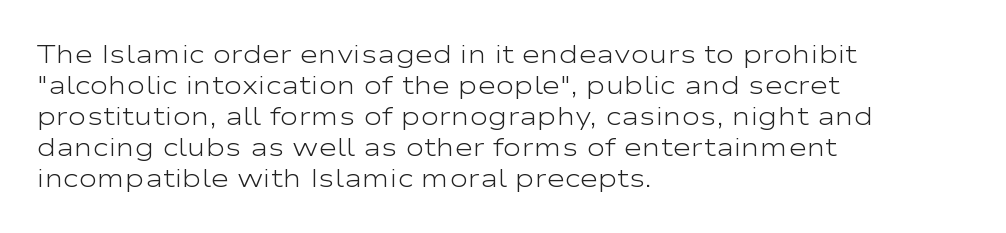
Q: Is the text bold? A: No.
Q: Is the text italic (slanted)? A: No, it is upright.
Q: Is the text underlined? A: No.
Q: How is the paragraph aligned? A: Left-aligned.
Q: Is the spacing between letters normal or unusually wide? A: Normal.
